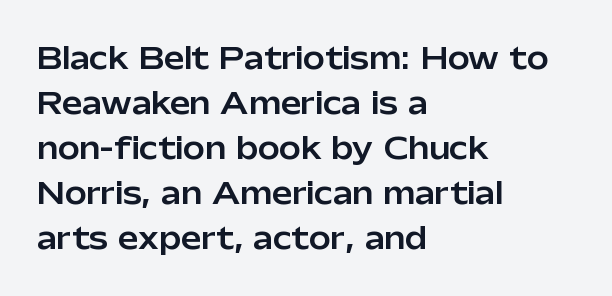
The image shows 29 px sans-serif type, upright; set left-aligned, normal line spacing (1.55x), normal letter spacing, not underlined; low stroke contrast and a medium x-height.
